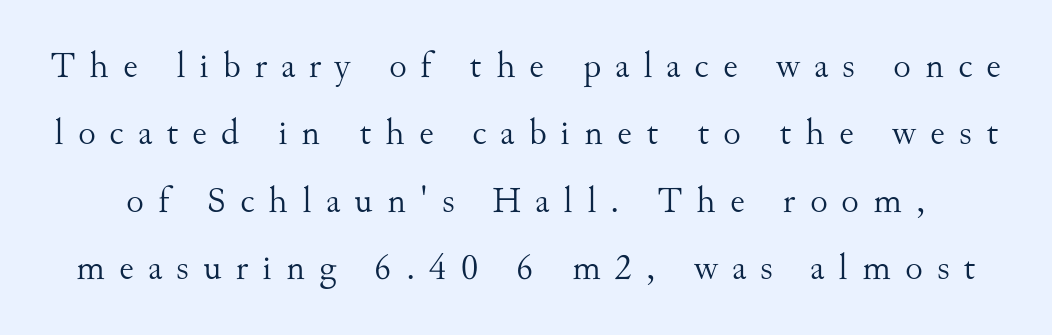
Note the varied advance widths — an 'i' is clearly narrower than an 'm'. The font's upright variant was chosen for this text. The letterforms sit at book weight or below. Substantial extra tracking has been applied to these lines. The text was rendered using a seriffed face with decorative stroke endings. Words float on clear page, feet unadorned.
